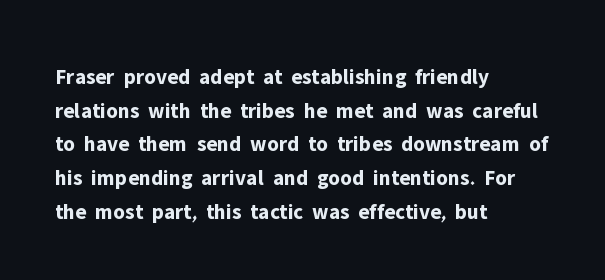
This sample is left-justified, so line endings fall wherever the words run out. Ascenders rise straight up at ninety degrees. Notice how descenders clear the ascenders below comfortably — that's standard leading. Is the type bold? Yes — the strokes are clearly thick and heavy.
